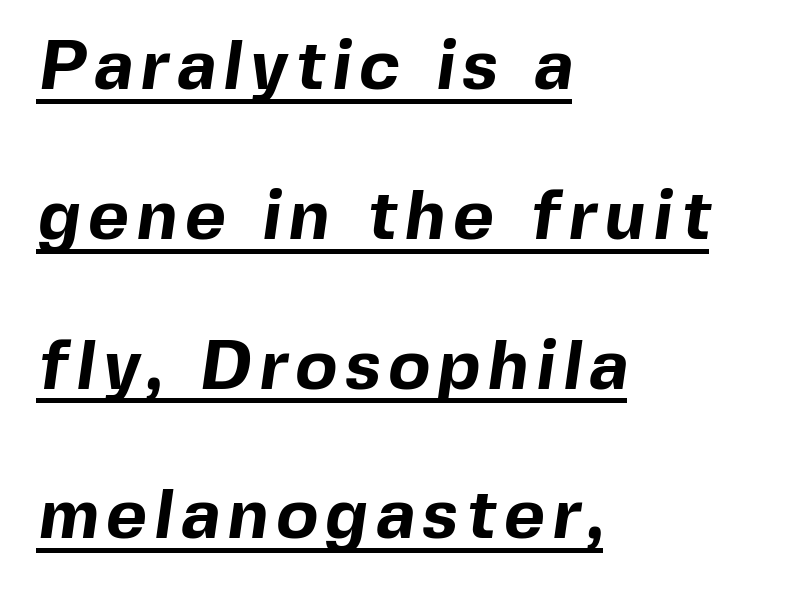
The designer went with a sans here, leaving each stem footless. You can see a thin bar hugging the bottom of the glyphs. These lines are set flush left with a ragged right edge. Think of a printed novel: that variable character pitch is what you see here. Look at the stroke-to-counter ratio: heavy, a bold.
